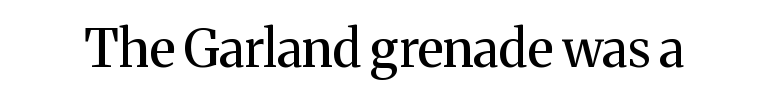
{"serif": "yes", "italic": "no", "width": "normal", "stroke_contrast": "medium", "x_height": "medium", "monospaced": "no", "underline": "no", "letter_spacing": "normal", "letter_spacing_em": 0.0, "glyph_px": 51}
